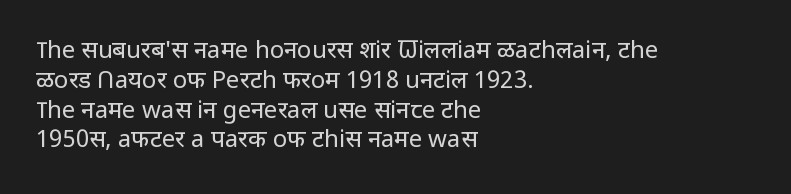
Q: Is the text bold? A: No.
Q: Is the text italic (slanted)? A: No, it is upright.
Q: Is the text underlined? A: No.
Q: How is the paragraph aligned? A: Left-aligned.
Q: Is the spacing between letters normal or unusually wide? A: Normal.
